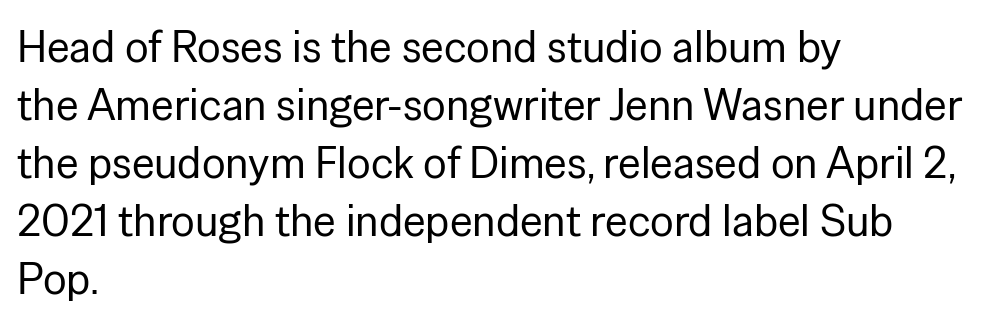
Italic: no, the glyphs are upright roman. Vertical stems look standard width or narrower in stroke. Regular leading. This rendering uses left alignment, leaving the right contour irregular. In terms of letterform style, serifs are entirely absent. Plain, unruled lines of type.
